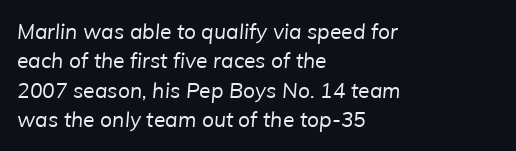
Q: Is the text bold? A: No.
Q: Is the text underlined? A: No.
Q: How is the paragraph aligned? A: Left-aligned.
Q: Is the spacing between letters normal or unusually wide? A: Normal.
Q: Is the spacing between lines tight, normal or loose? A: Normal.
